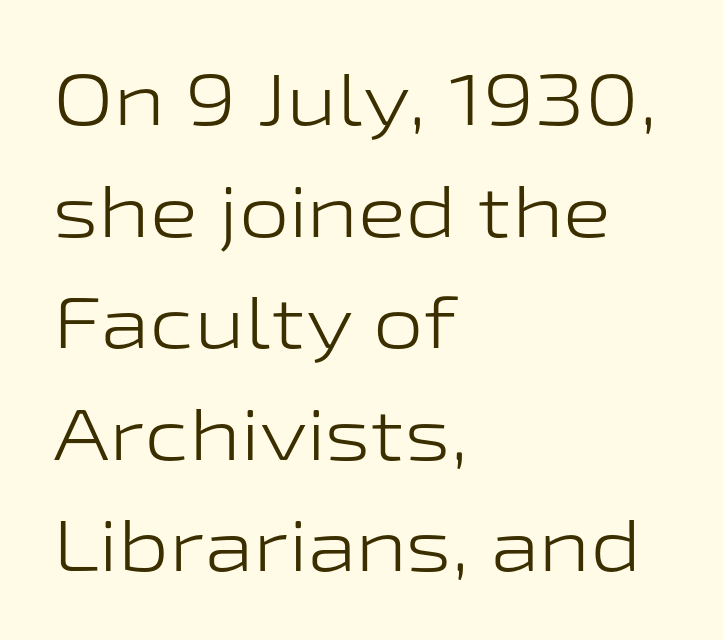
The image shows 72 px light, wide sans-serif type, upright; set left-aligned, normal line spacing (1.55x), normal letter spacing, not underlined; low stroke contrast and a medium x-height.
